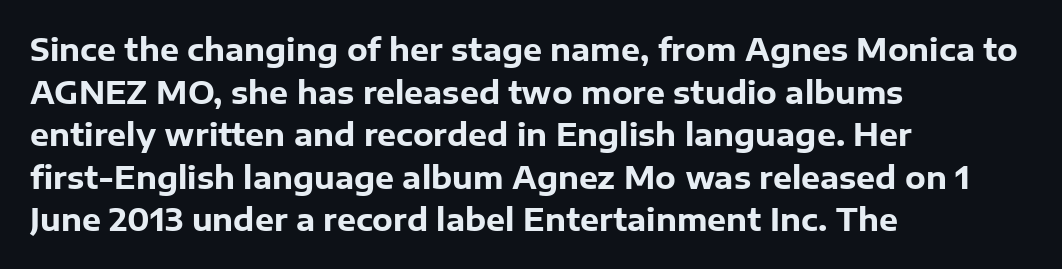
The image shows 30 px heavy sans-serif type, upright; set left-aligned, normal line spacing (1.42x), normal letter spacing, not underlined; low stroke contrast and a medium x-height.
